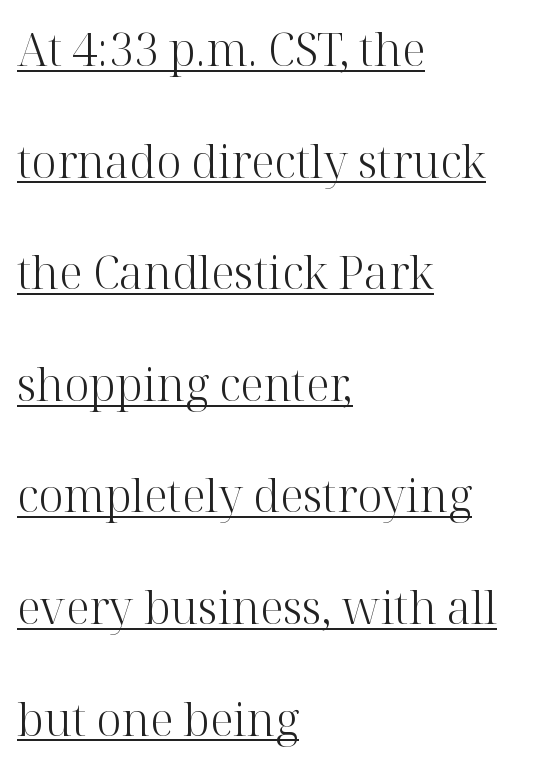
The image shows 45 px light serif type, upright; set left-aligned, loose line spacing (2.48x), normal letter spacing, underlined; high stroke contrast and a medium x-height.
